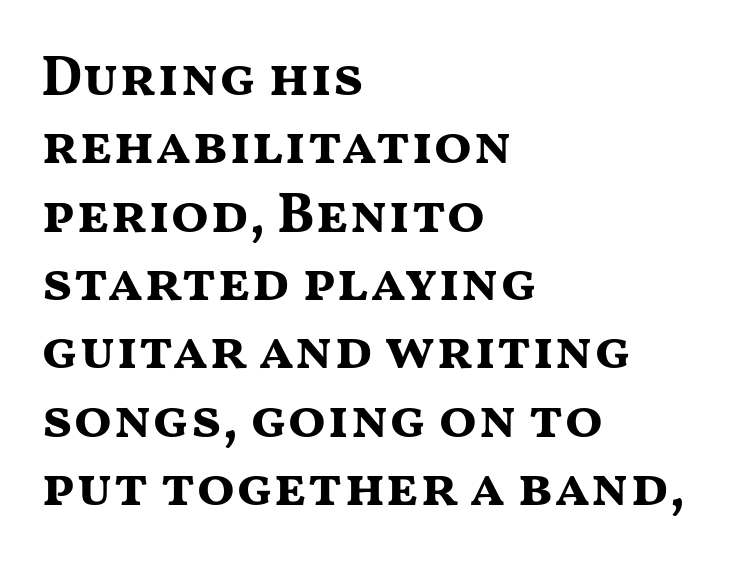
The typography opts for an upright posture over an oblique one. Does the copy run flush right? No — it runs flush left. Grotesque or geometric, the face here clearly has no serifs. Each letter keeps its own natural width here, so spacing adapts to shape.
